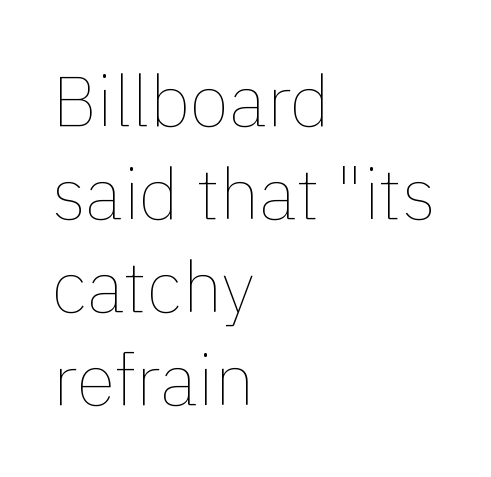
Q: Is the text bold? A: No.
Q: Is the text italic (slanted)? A: No, it is upright.
Q: Is the text underlined? A: No.
Q: How is the paragraph aligned? A: Left-aligned.
Q: Is the spacing between letters normal or unusually wide? A: Normal.
Q: Is the spacing between lines tight, normal or loose? A: Normal.
Q: Width (condensed, normal, or wide)? A: Normal.
Q: x-height? A: Medium.
Q: Monospaced? A: No.
